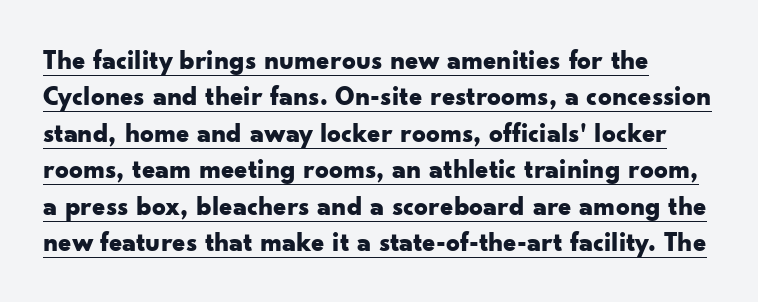
{"italic": "no", "bold": "yes", "underline": "yes", "line_spacing": "normal", "line_spacing_ratio": 1.35, "letter_spacing": "normal", "letter_spacing_em": 0.0, "glyph_px": 27}
